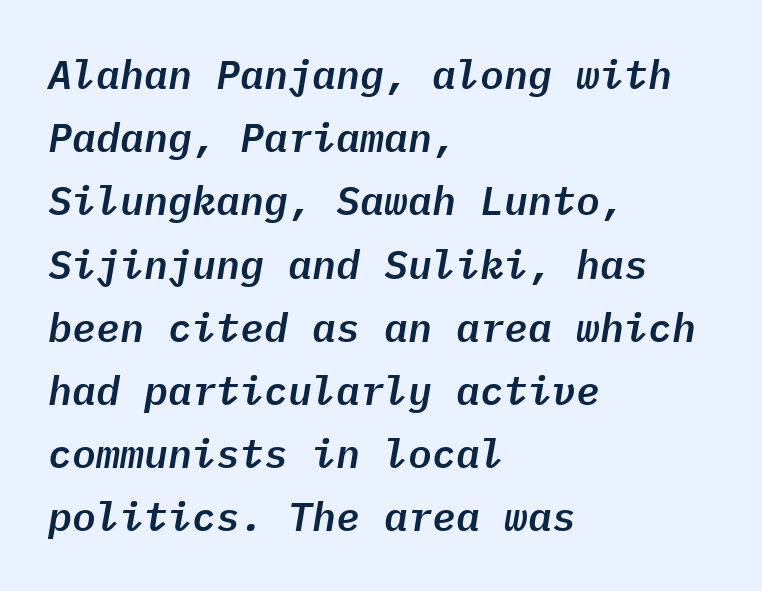
Spacing verdict: monospaced, one width for all characters. Notice how the stems are inclined rather than vertical — that's the hallmark of italics. Decoration check: the copy has no underline. Regarding leading, the lines here are spaced in the standard way. Every row of glyphs begins at an identical x-position on the left. Standard letterfit; no display-style spreading of the glyphs.
